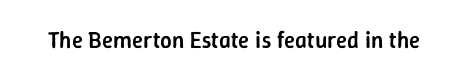
{"italic": "no", "bold": "semi", "underline": "no", "letter_spacing": "normal", "letter_spacing_em": 0.0, "glyph_px": 23}
